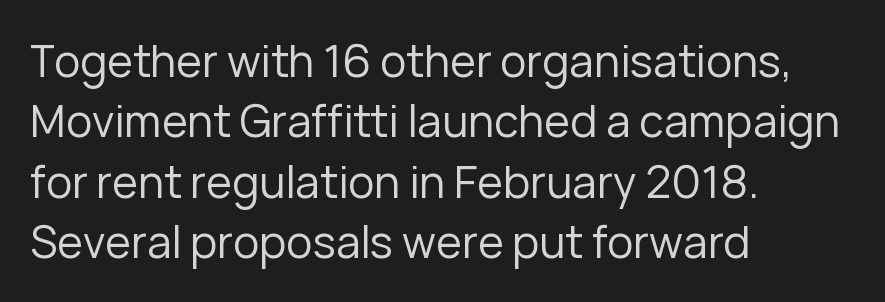
Q: Is the text bold? A: No.
Q: Is the text italic (slanted)? A: No, it is upright.
Q: Is the typeface a serif or a sans-serif typeface? A: Sans-serif.
Q: Is the text underlined? A: No.
Q: How is the paragraph aligned? A: Left-aligned.
Q: Is the spacing between letters normal or unusually wide? A: Normal.
Q: Is the spacing between lines tight, normal or loose? A: Normal.
Q: Width (condensed, normal, or wide)? A: Normal.
Q: Stroke contrast? A: Low.
Q: x-height? A: Medium.
Q: Monospaced? A: No.
